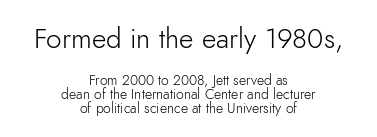
{"serif": "no", "italic": "no", "bold": "no", "weight": "light", "width": "normal", "stroke_contrast": "low", "x_height": "small", "monospaced": "no", "underline": "no", "align": "center", "line_spacing": "tight", "line_spacing_ratio": 1.01, "letter_spacing": "normal", "letter_spacing_em": 0.0, "larger_block": "first", "size_ratio": 2.0, "glyph_px": 28}
